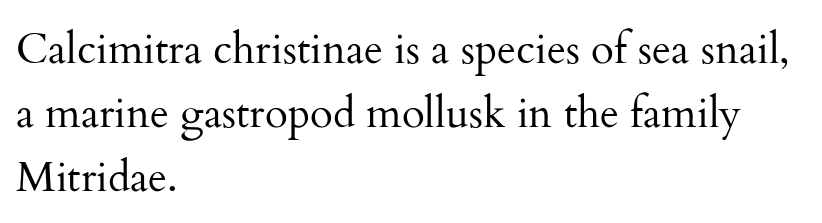
{"serif": "yes", "italic": "no", "bold": "no", "weight": "regular", "width": "normal", "stroke_contrast": "medium", "x_height": "small", "monospaced": "no", "underline": "no", "align": "left", "line_spacing": "normal", "line_spacing_ratio": 1.52, "letter_spacing": "normal", "letter_spacing_em": 0.0, "glyph_px": 42}
